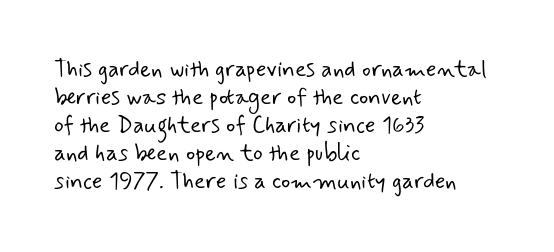
Line starts are locked; line ends wander. Students, note that the glyphs here touch the page at normal intervals. Just letters on the line, the space beneath them empty. Is the type heavy? It reads as light-to-regular instead.
